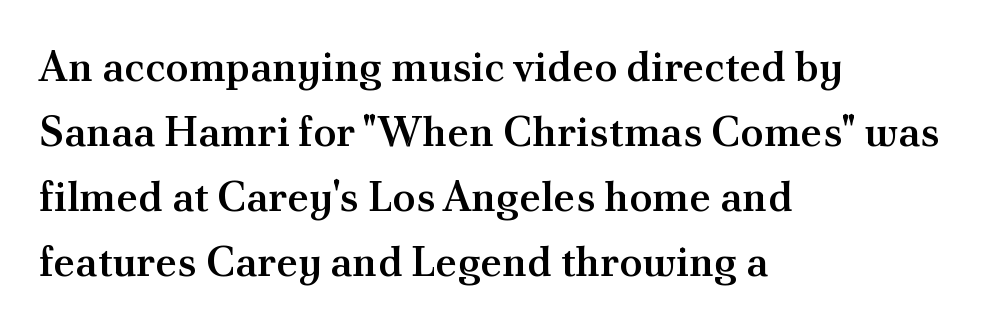
Reading down the column, the eye jumps a familiar distance to each next line. The strokes are fattened partway — semibold, not bold. Anything drawn beneath the words? Only blank space. A typesetter would mark this as roman, not italic.
